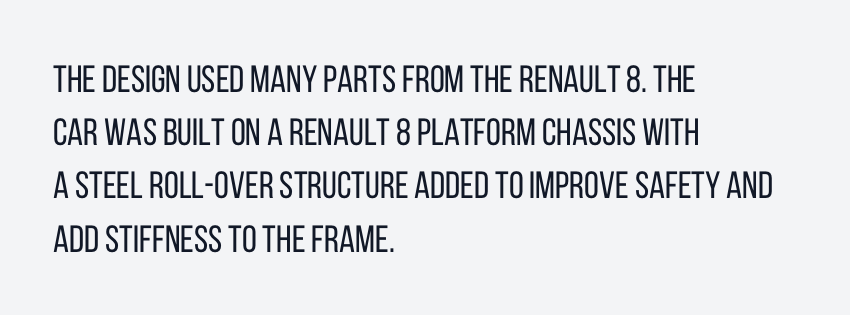
{"serif": "no", "italic": "no", "bold": "no", "weight": "regular", "width": "condensed", "stroke_contrast": "low", "x_height": "large", "monospaced": "no", "underline": "no", "align": "left", "line_spacing": "normal", "line_spacing_ratio": 1.4, "letter_spacing": "normal", "letter_spacing_em": 0.0, "glyph_px": 38}
